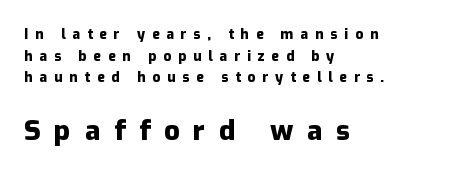
The image shows 28 px heavy sans-serif type, upright; set left-aligned, normal line spacing (1.54x), unusually wide letter spacing (+0.49 em), not underlined; the second (bottom) block is 2.0x larger; low stroke contrast and a medium x-height.
